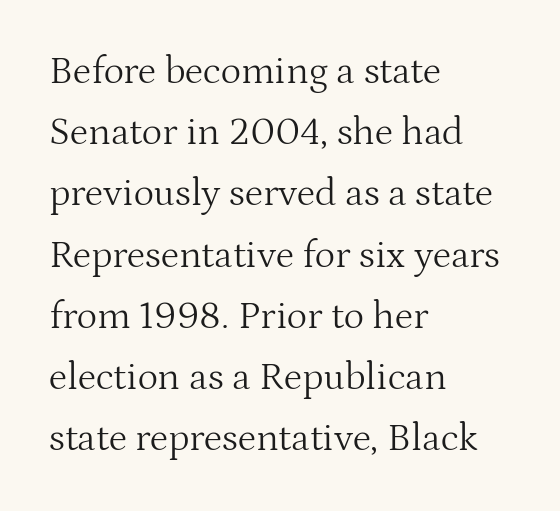
The image shows 39 px light serif type, upright; set left-aligned, normal line spacing (1.57x), normal letter spacing, not underlined; medium stroke contrast and a medium x-height.
